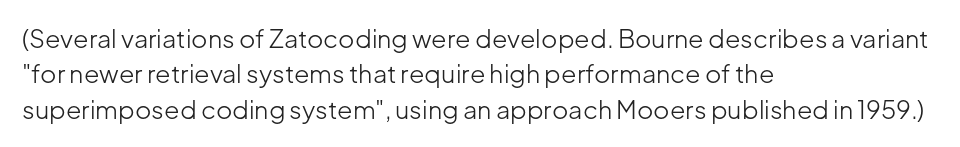
The image shows 25 px text type, upright; set left-aligned, normal line spacing (1.42x), normal letter spacing, not underlined.
